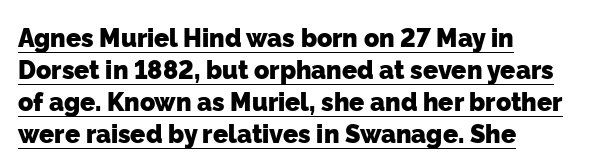
{"bold": "yes", "underline": "yes", "align": "left", "line_spacing": "normal", "line_spacing_ratio": 1.28, "letter_spacing": "normal", "letter_spacing_em": 0.0, "glyph_px": 25}
